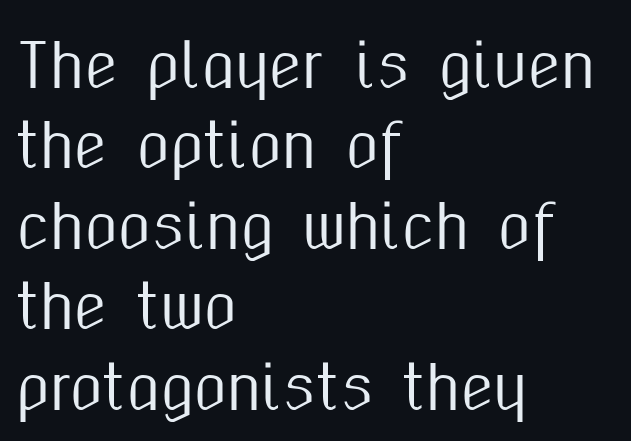
The image shows 60 px condensed sans-serif type, upright; set left-aligned, normal line spacing (1.34x), normal letter spacing, not underlined; medium stroke contrast and a medium x-height.
